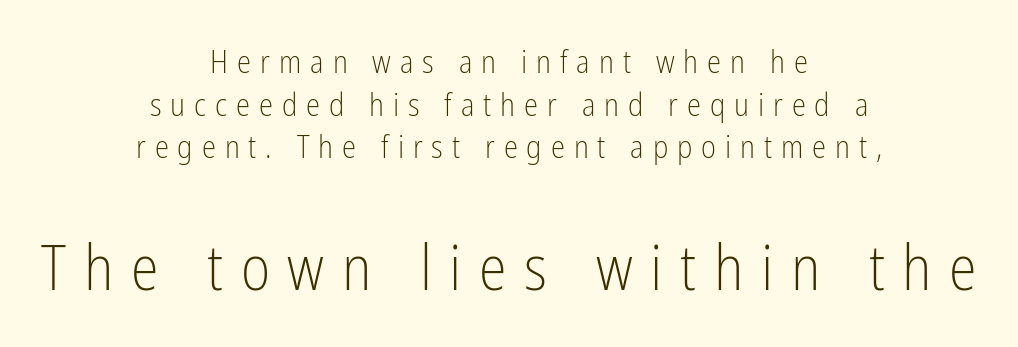
Q: Is the text bold? A: No.
Q: Is the text italic (slanted)? A: No, it is upright.
Q: Is the typeface a serif or a sans-serif typeface? A: Sans-serif.
Q: Is the text underlined? A: No.
Q: How is the paragraph aligned? A: Centered.
Q: Is the spacing between letters normal or unusually wide? A: Unusually wide.
Q: Is the spacing between lines tight, normal or loose? A: Normal.
Q: Which block of text is set in a larger size, the first (top) or the second (bottom)? A: The second (bottom) one.
Q: Width (condensed, normal, or wide)? A: Condensed.
Q: Stroke contrast? A: Low.
Q: x-height? A: Medium.
Q: Monospaced? A: No.
